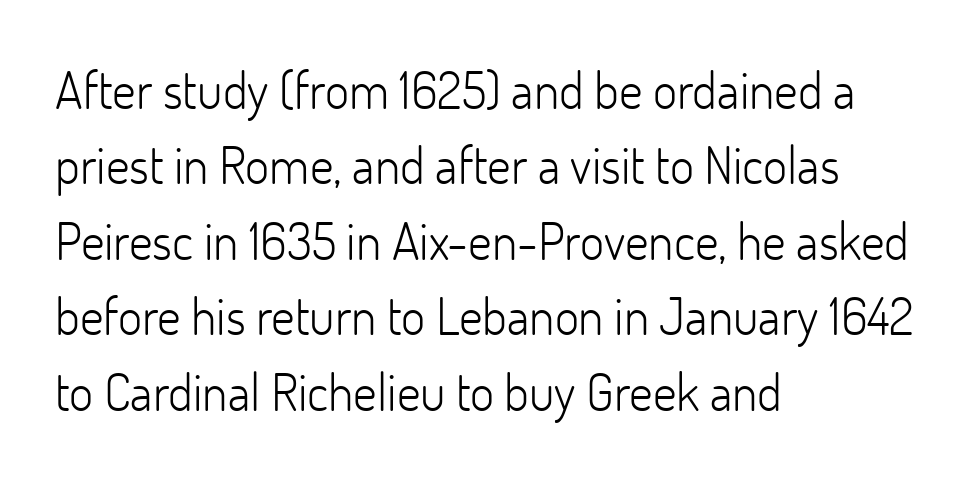
Q: Is the text bold? A: No.
Q: Is the text italic (slanted)? A: No, it is upright.
Q: Is the typeface a serif or a sans-serif typeface? A: Sans-serif.
Q: Is the text underlined? A: No.
Q: How is the paragraph aligned? A: Left-aligned.
Q: Is the spacing between letters normal or unusually wide? A: Normal.
Q: Is the spacing between lines tight, normal or loose? A: Normal.
Q: Width (condensed, normal, or wide)? A: Normal.
Q: Stroke contrast? A: Low.
Q: x-height? A: Small.
Q: Monospaced? A: No.
